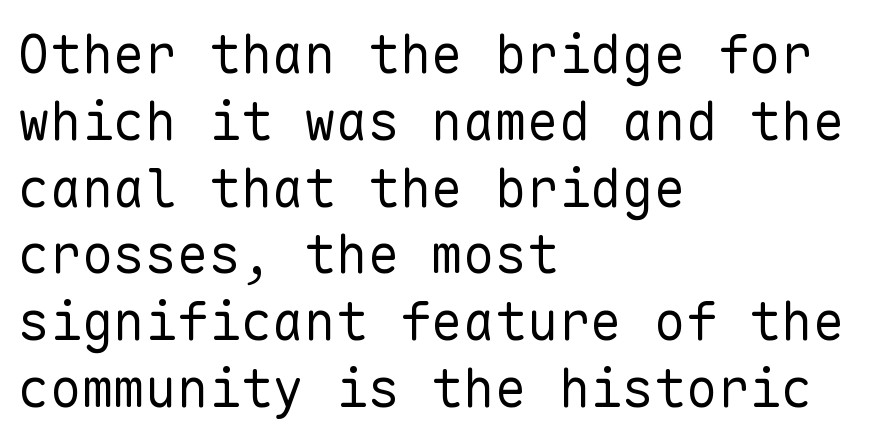
Q: Is the text bold? A: No.
Q: Is the text italic (slanted)? A: No, it is upright.
Q: Is the typeface a serif or a sans-serif typeface? A: Sans-serif.
Q: Is the text underlined? A: No.
Q: How is the paragraph aligned? A: Left-aligned.
Q: Is the spacing between letters normal or unusually wide? A: Normal.
Q: Is the spacing between lines tight, normal or loose? A: Normal.
Q: Width (condensed, normal, or wide)? A: Normal.
Q: Stroke contrast? A: Low.
Q: x-height? A: Medium.
Q: Monospaced? A: Yes.
